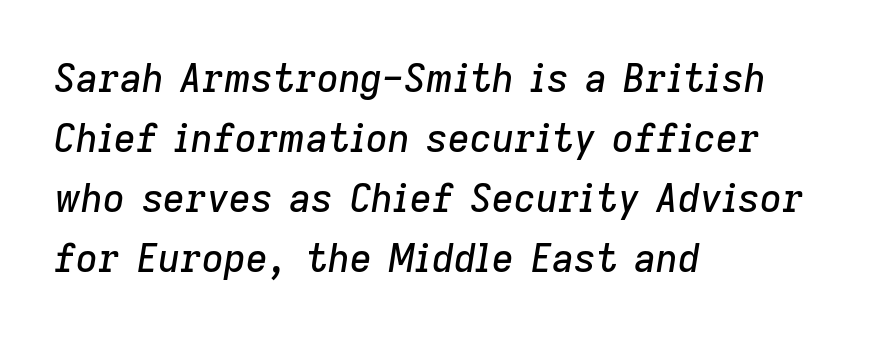
A normal amount of white space separates one row of letters from the next. The type is set solid horizontally, with unmodified tracking. Unmarked baselines from the first word to the last. Posture: slanted.
